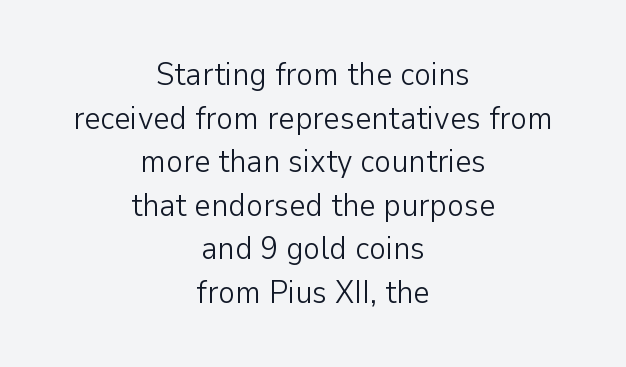
The image shows 32 px light sans-serif type, upright; set centered, normal line spacing (1.36x), normal letter spacing, not underlined; low stroke contrast and a medium x-height.
